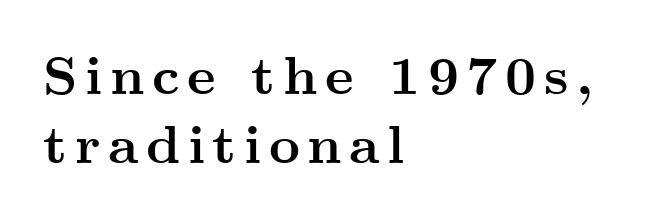
Q: Is the text bold? A: Yes.
Q: Is the text italic (slanted)? A: No, it is upright.
Q: Is the typeface a serif or a sans-serif typeface? A: Serif.
Q: Is the text underlined? A: No.
Q: How is the paragraph aligned? A: Left-aligned.
Q: Is the spacing between lines tight, normal or loose? A: Normal.
Q: Width (condensed, normal, or wide)? A: Wide.
Q: Stroke contrast? A: Medium.
Q: x-height? A: Small.
Q: Monospaced? A: No.
